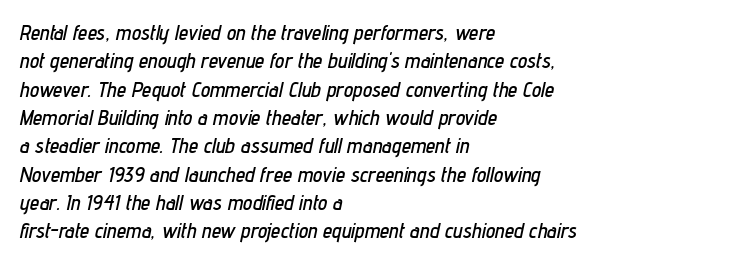
The image shows 21 px text type, italic (leaning right); set left-aligned, normal line spacing (1.35x), normal letter spacing, not underlined.
